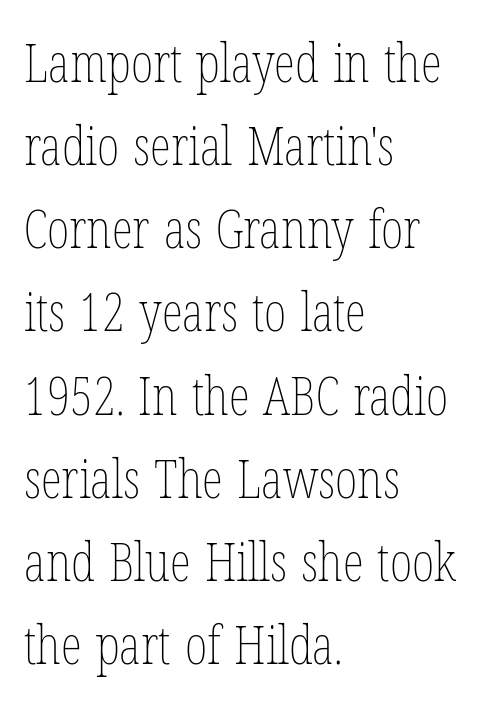
The image shows 54 px thin, condensed type, upright; set left-aligned, normal line spacing (1.54x), normal letter spacing, not underlined; low stroke contrast and a medium x-height.
